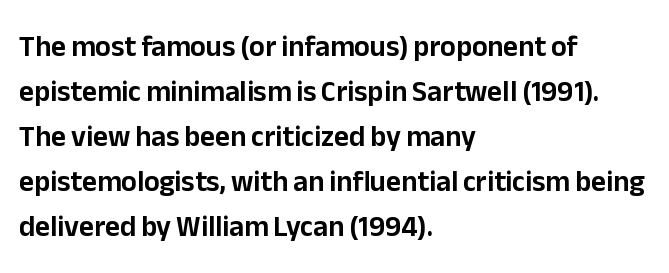
The image shows 29 px sans-serif type, upright; set left-aligned, normal line spacing (1.55x), normal letter spacing, not underlined; low stroke contrast and a medium x-height.
